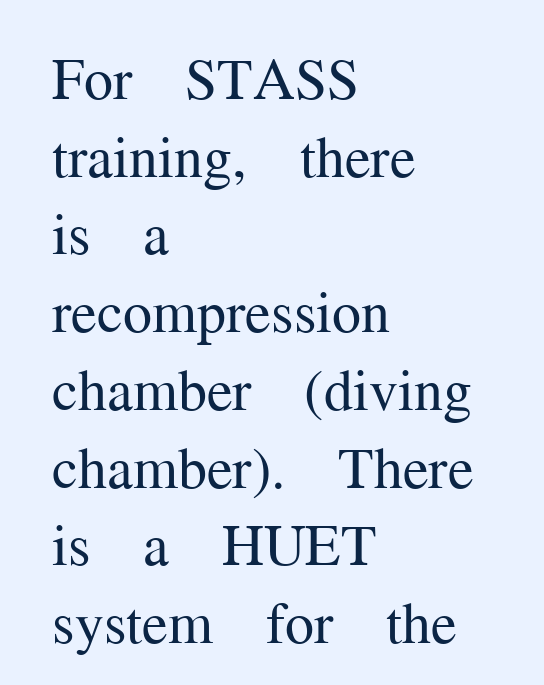
Glyph-to-glyph distance matches everyday printed text. These lines stack with their left ends in a neat column. Spacing verdict: proportional, widths tailored to each character. A normal amount of white space separates one row of letters from the next. Clear beneath every line of the passage. No italicization has been applied; the sample stays upright.
